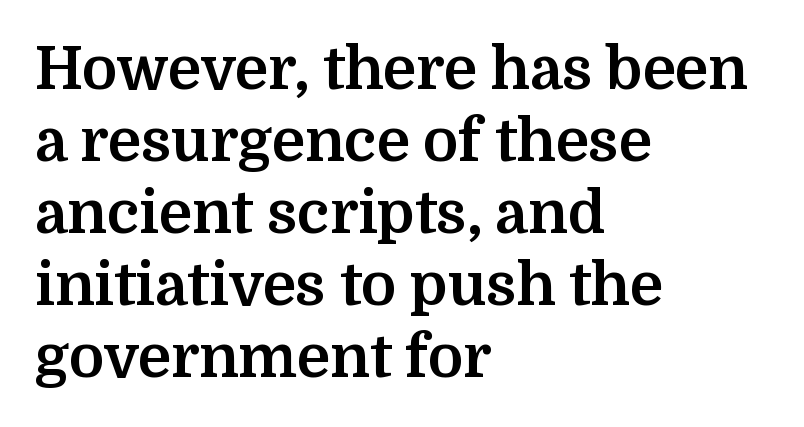
The image shows 59 px bold serif type, upright; set left-aligned, line spacing 1.22x, normal letter spacing, not underlined; medium stroke contrast and a medium x-height.
